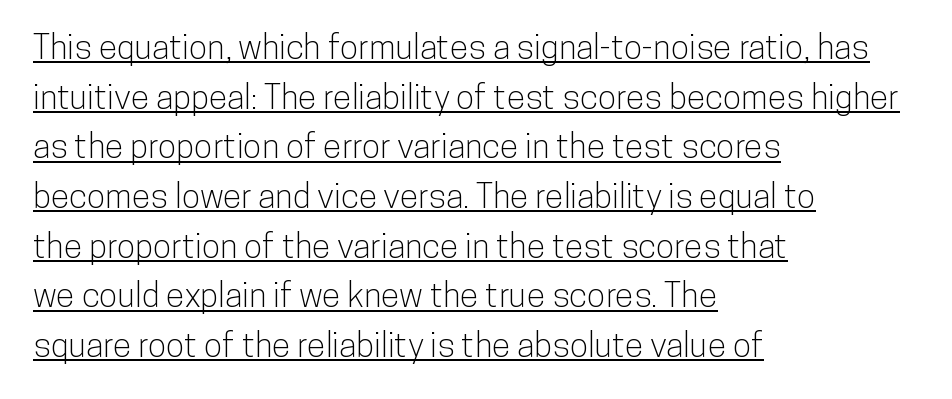
Q: Is the text italic (slanted)? A: No, it is upright.
Q: Is the typeface a serif or a sans-serif typeface? A: Sans-serif.
Q: Is the text underlined? A: Yes.
Q: How is the paragraph aligned? A: Left-aligned.
Q: Is the spacing between letters normal or unusually wide? A: Normal.
Q: Is the spacing between lines tight, normal or loose? A: Normal.
Q: Width (condensed, normal, or wide)? A: Condensed.
Q: Stroke contrast? A: Low.
Q: x-height? A: Medium.
Q: Monospaced? A: No.
